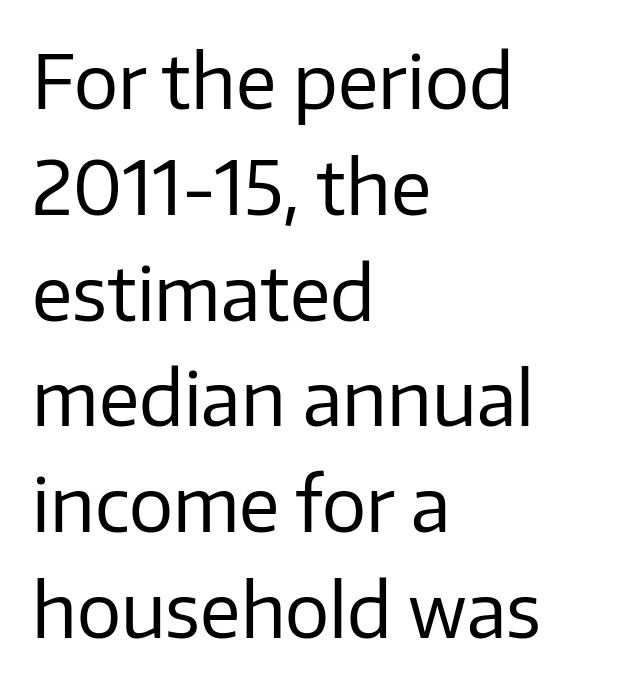
The image shows 74 px regular-weight sans-serif type, upright; set left-aligned, normal line spacing (1.43x), normal letter spacing, not underlined; low stroke contrast and a medium x-height.
